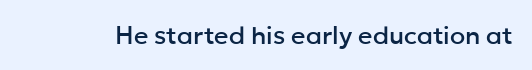
The image shows 25 px text type, upright; set normal letter spacing, not underlined.
